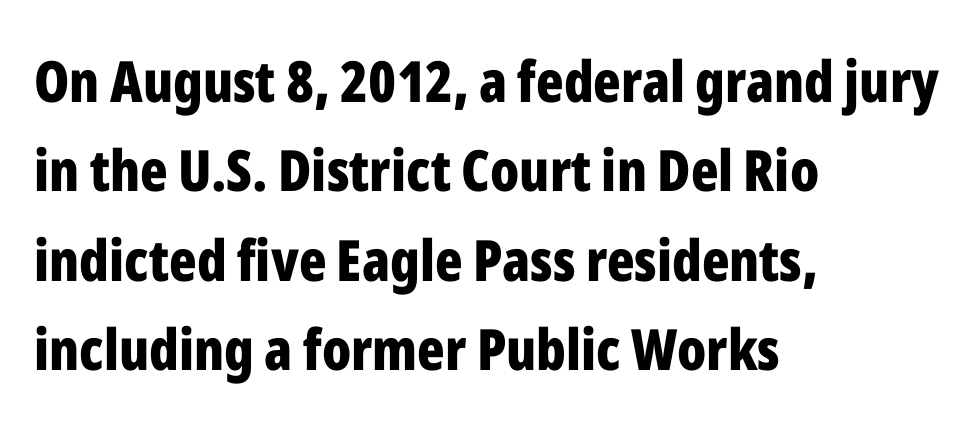
The image shows 57 px bold, condensed sans-serif type, upright; set left-aligned, normal line spacing (1.57x), normal letter spacing, not underlined; low stroke contrast and a medium x-height.
